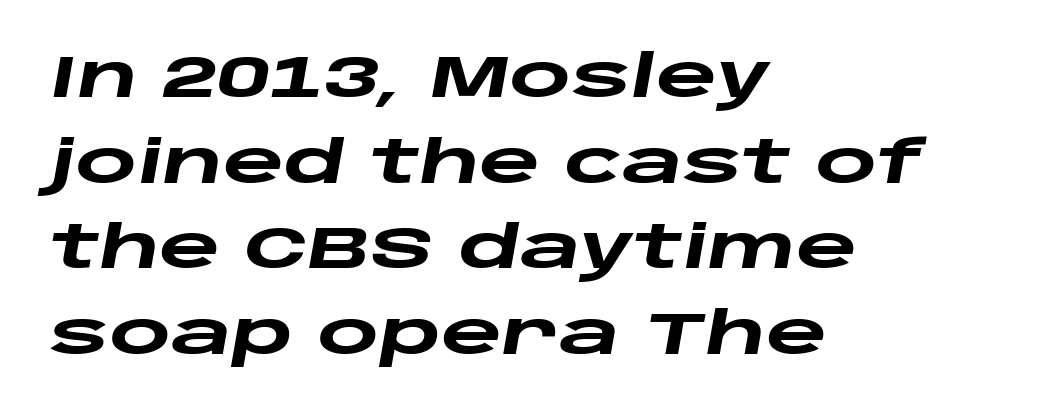
{"italic": "yes", "lean": "right", "slant_degrees": 10, "bold": "yes", "weight": "heavy", "width": "wide", "stroke_contrast": "low", "x_height": "large", "monospaced": "no", "underline": "no", "align": "left", "line_spacing": "normal", "line_spacing_ratio": 1.45, "letter_spacing": "normal", "letter_spacing_em": 0.0, "glyph_px": 59}
